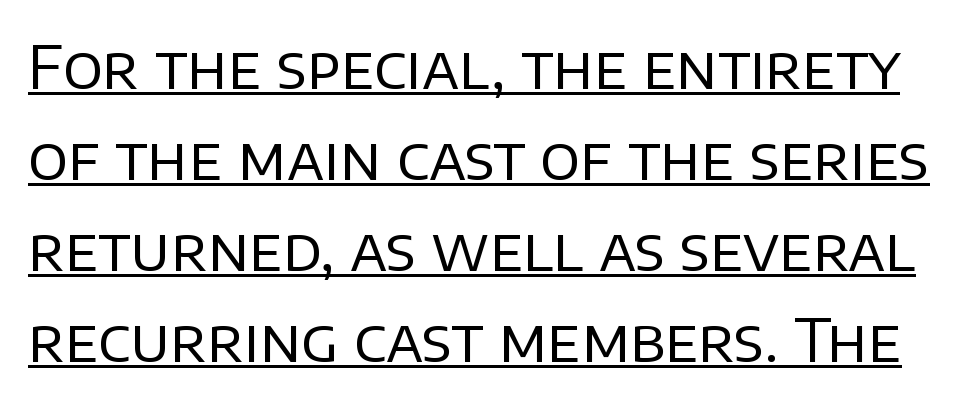
The image shows 59 px regular-weight sans-serif type, upright; set normal line spacing (1.54x), normal letter spacing, underlined; low stroke contrast and a large x-height.
